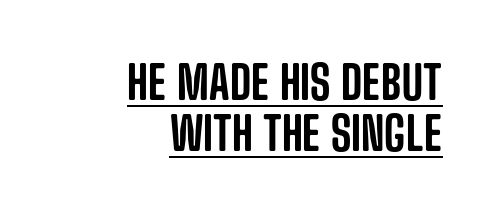
This sample trades vertical openness for compactness between lines. The rendering uses natural spacing where letterforms have individual widths. Layout note: lines flush right. Every word sits above its own underline. Short note: letters normally spaced. You can tell from the bare stems that sans-serif type was used.
